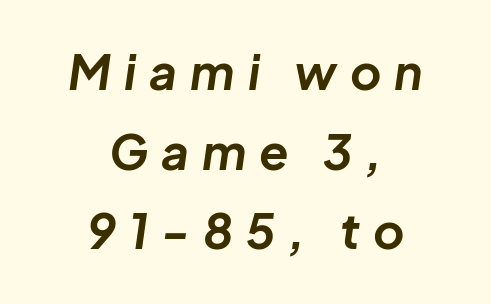
{"italic": "yes", "lean": "right", "slant_degrees": 8, "bold": "yes", "weight": "bold", "width": "normal", "stroke_contrast": "low", "x_height": "medium", "monospaced": "no", "underline": "no", "align": "center", "line_spacing": "normal", "line_spacing_ratio": 1.66, "letter_spacing": "wide", "letter_spacing_em": 0.27, "glyph_px": 48}
